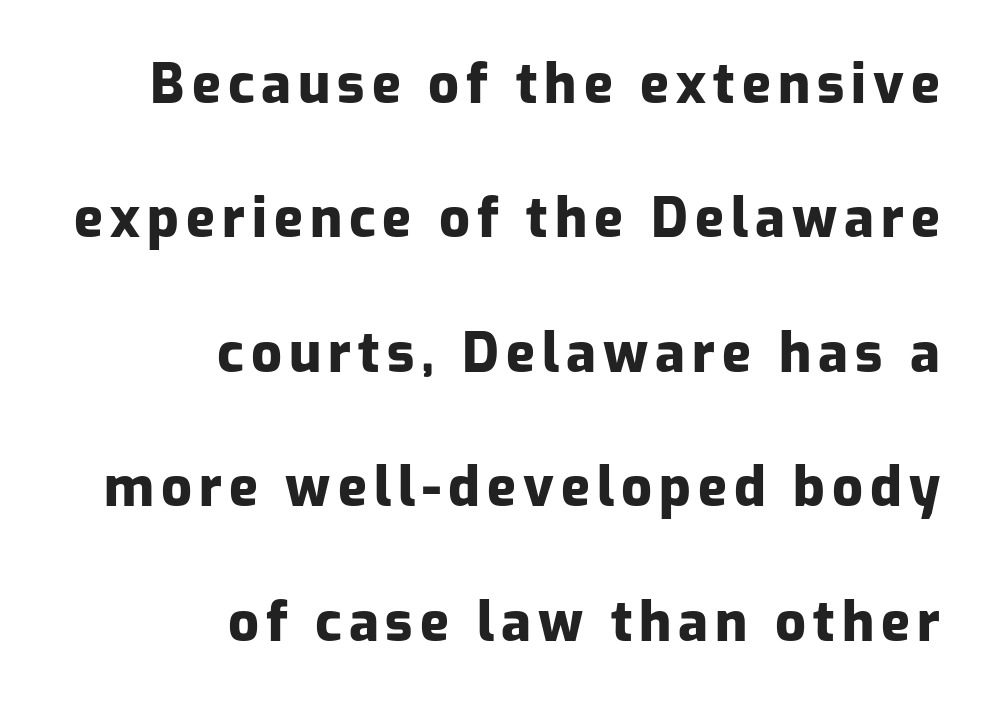
The image shows 54 px heavy sans-serif type, upright; set right-aligned, loose line spacing (2.49x), not underlined; low stroke contrast and a medium x-height.
